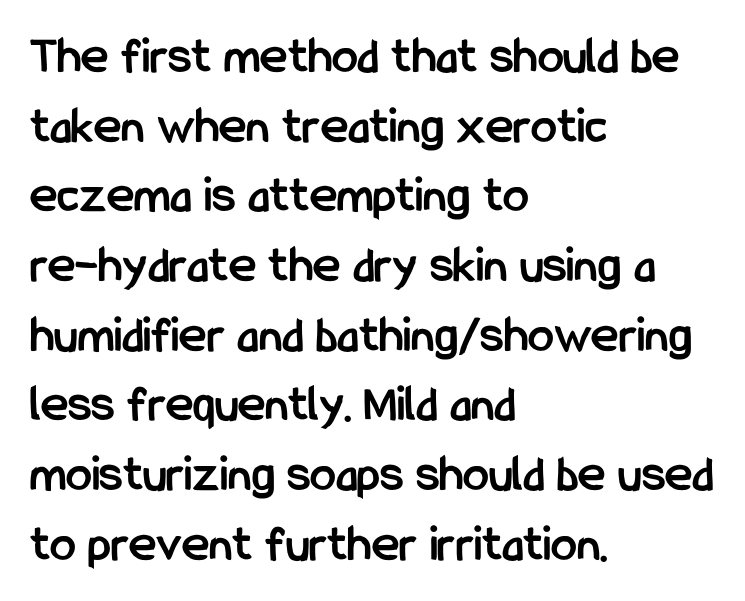
Q: Is the text bold? A: Yes.
Q: Is the text italic (slanted)? A: No, it is upright.
Q: Is the typeface a serif or a sans-serif typeface? A: Sans-serif.
Q: Is the text underlined? A: No.
Q: How is the paragraph aligned? A: Left-aligned.
Q: Is the spacing between letters normal or unusually wide? A: Normal.
Q: Is the spacing between lines tight, normal or loose? A: Normal.
Q: Width (condensed, normal, or wide)? A: Condensed.
Q: Stroke contrast? A: Low.
Q: x-height? A: Medium.
Q: Monospaced? A: No.
